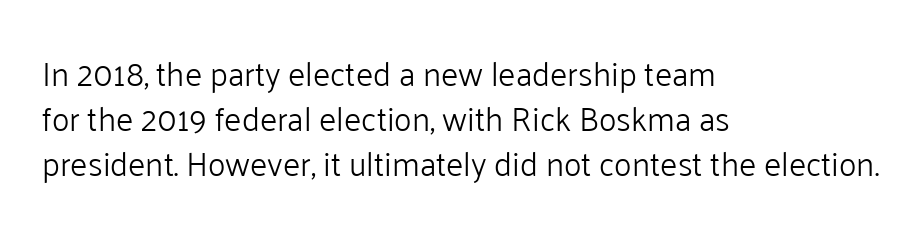
Q: Is the text bold? A: No.
Q: Is the text italic (slanted)? A: No, it is upright.
Q: Is the typeface a serif or a sans-serif typeface? A: Sans-serif.
Q: Is the text underlined? A: No.
Q: How is the paragraph aligned? A: Left-aligned.
Q: Is the spacing between letters normal or unusually wide? A: Normal.
Q: Is the spacing between lines tight, normal or loose? A: Normal.
Q: Width (condensed, normal, or wide)? A: Normal.
Q: Stroke contrast? A: Low.
Q: x-height? A: Medium.
Q: Monospaced? A: No.
